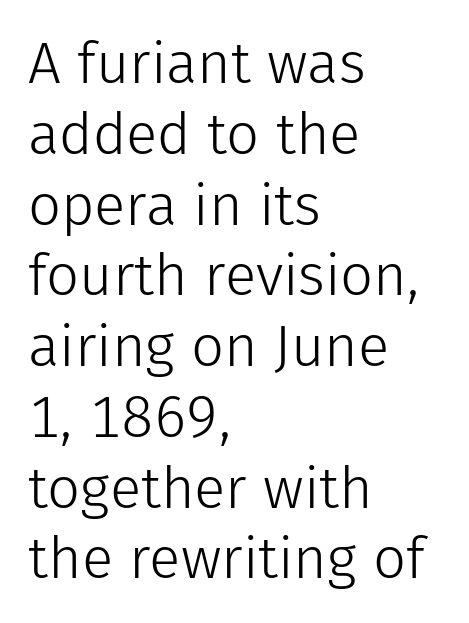
Q: Is the text bold? A: No.
Q: Is the text italic (slanted)? A: No, it is upright.
Q: Is the typeface a serif or a sans-serif typeface? A: Sans-serif.
Q: Is the text underlined? A: No.
Q: How is the paragraph aligned? A: Left-aligned.
Q: Is the spacing between letters normal or unusually wide? A: Normal.
Q: Width (condensed, normal, or wide)? A: Normal.
Q: Stroke contrast? A: Low.
Q: x-height? A: Medium.
Q: Monospaced? A: No.
